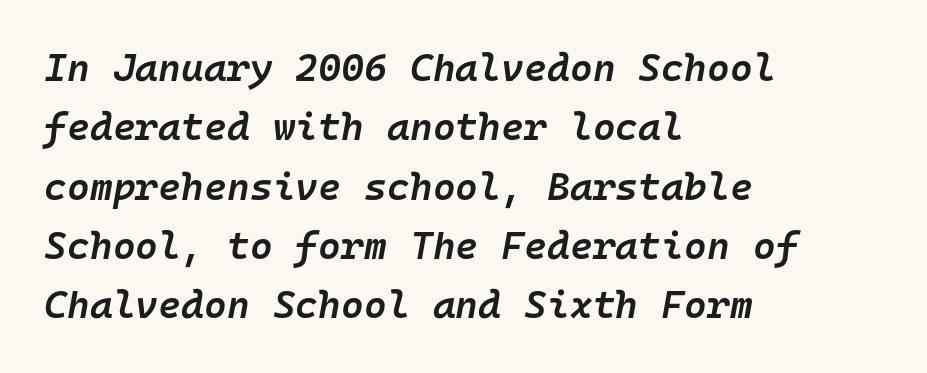
{"italic": "yes", "lean": "right", "slant_degrees": 10, "bold": "semi", "weight": "semibold", "width": "normal", "stroke_contrast": "low", "x_height": "medium", "monospaced": "yes", "underline": "no", "align": "left", "line_spacing": "normal", "line_spacing_ratio": 1.52, "letter_spacing": "normal", "letter_spacing_em": 0.0, "glyph_px": 39}
